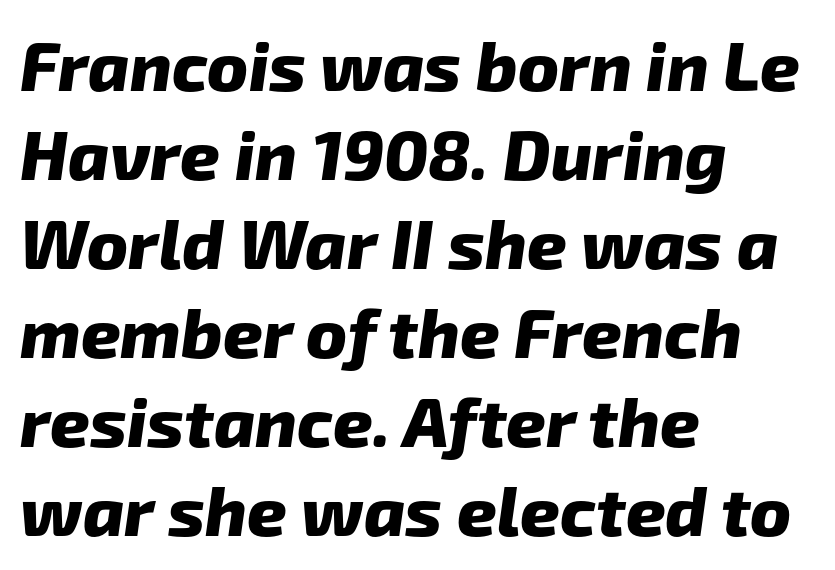
Observe the absence of serifs on each vertical stroke in this sample. Looks like regular typesetting: each glyph gets only the width it needs. Caption: multi-line text, flush left, ragged right. In terms of leading, this rendering sits right in the middle. Words float on clear page, feet unadorned. Compared with an ordinary text face, these strokes are far heavier — a full bold.
